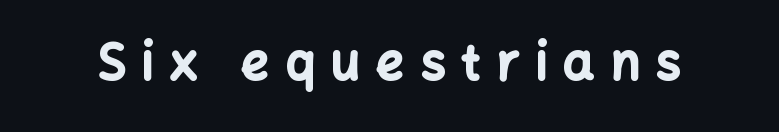
Q: Is the text bold? A: Yes.
Q: Is the text italic (slanted)? A: No, it is upright.
Q: Is the typeface a serif or a sans-serif typeface? A: Sans-serif.
Q: Is the text underlined? A: No.
Q: Is the spacing between letters normal or unusually wide? A: Unusually wide.
Q: Width (condensed, normal, or wide)? A: Normal.
Q: Stroke contrast? A: Low.
Q: x-height? A: Medium.
Q: Monospaced? A: No.
